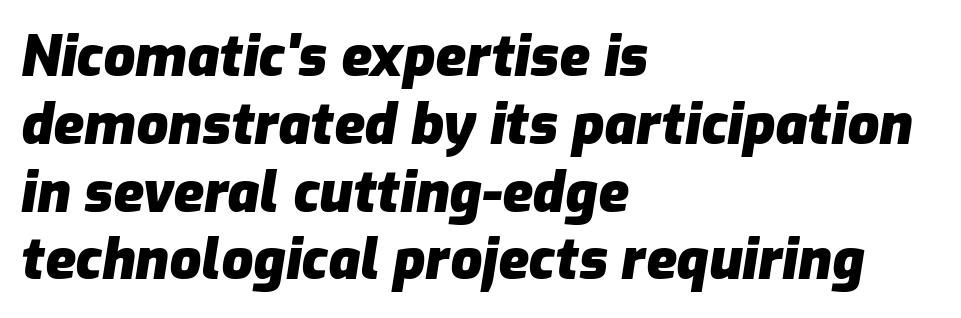
The image shows 56 px heavy type, italic (leaning right); set left-aligned, line spacing 1.21x, normal letter spacing, not underlined; low stroke contrast and a medium x-height.
